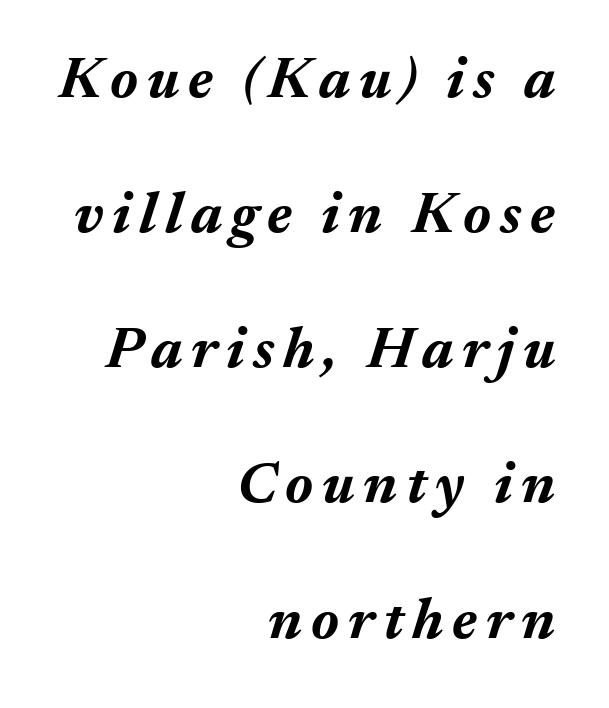
This sample has the flowing, uneven cadence of proportional lettering. The ragged edge is on the left, which tells us the setting is flush right. The string is rendered with underlining switched off. Weight check: bold — yes, fully.
